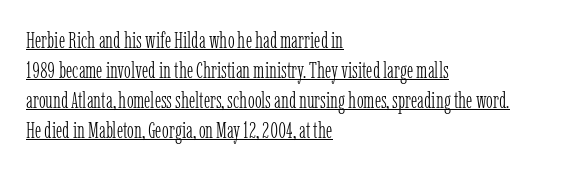
{"italic": "no", "bold": "no", "underline": "yes", "align": "left", "line_spacing": "normal", "line_spacing_ratio": 1.31, "letter_spacing": "normal", "letter_spacing_em": 0.0, "glyph_px": 23}
